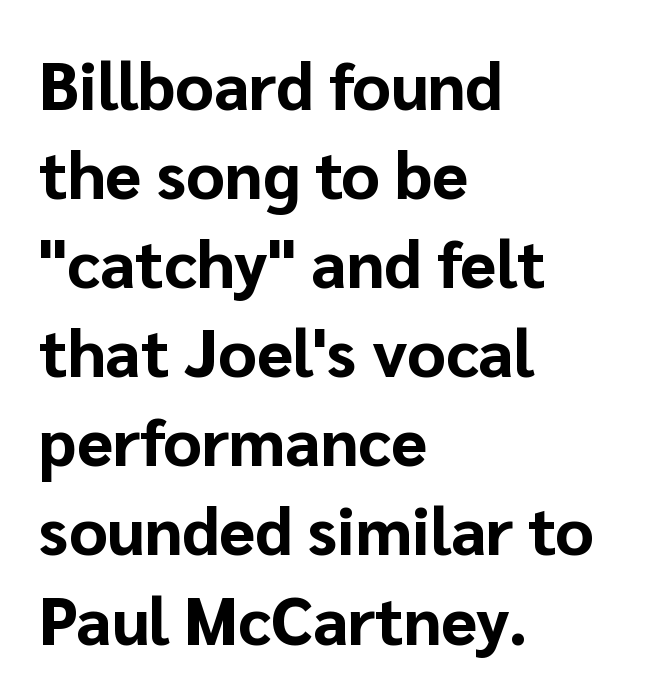
The letters sit at their default tracking, neither squeezed nor spread. Serif or sans? Sans — the stroke terminals are bare. The characters look thick and weighty, a clear bold. The space directly below the letters is spotless. Upright lettering throughout. Rows of type keep a routine distance in the vertical direction.
